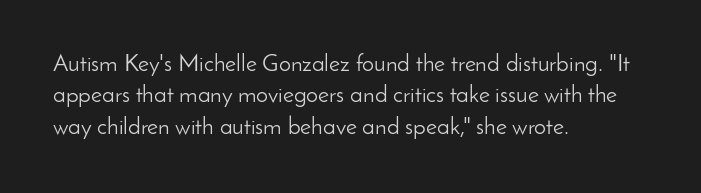
Q: Is the text bold? A: No.
Q: Is the text italic (slanted)? A: No, it is upright.
Q: Is the text underlined? A: No.
Q: How is the paragraph aligned? A: Left-aligned.
Q: Is the spacing between letters normal or unusually wide? A: Normal.
Q: Is the spacing between lines tight, normal or loose? A: Normal.
